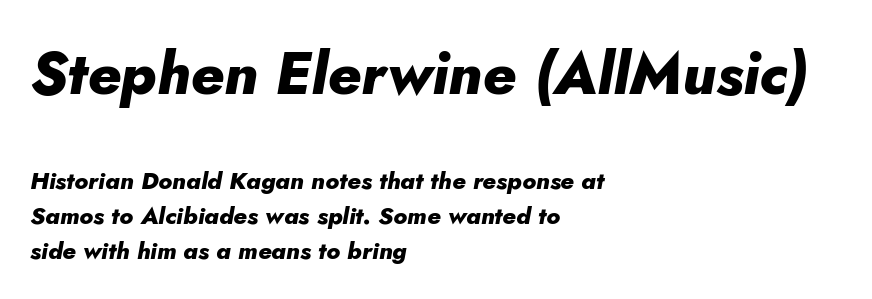
The image shows 59 px heavy type, italic (leaning right); set left-aligned, normal line spacing (1.46x), normal letter spacing, not underlined; the first (top) block is 2.46x larger; low stroke contrast and a small x-height.
